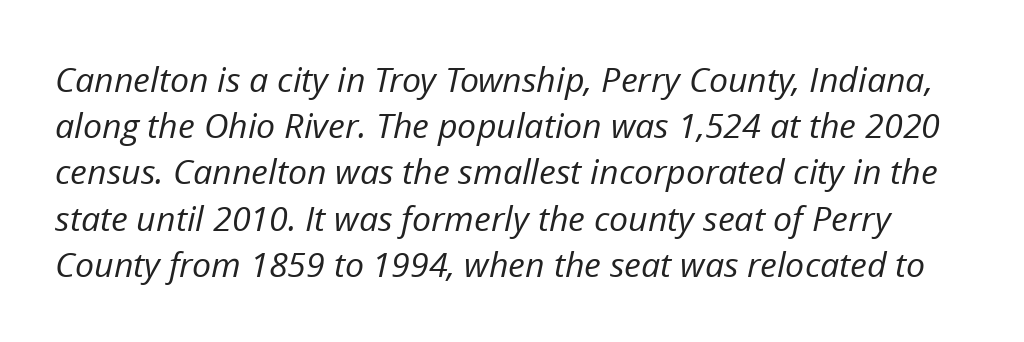
{"italic": "yes", "lean": "right", "slant_degrees": 12, "bold": "no", "weight": "regular", "width": "normal", "stroke_contrast": "low", "x_height": "medium", "monospaced": "no", "underline": "no", "line_spacing": "normal", "line_spacing_ratio": 1.36, "letter_spacing": "normal", "letter_spacing_em": 0.0, "glyph_px": 34}
